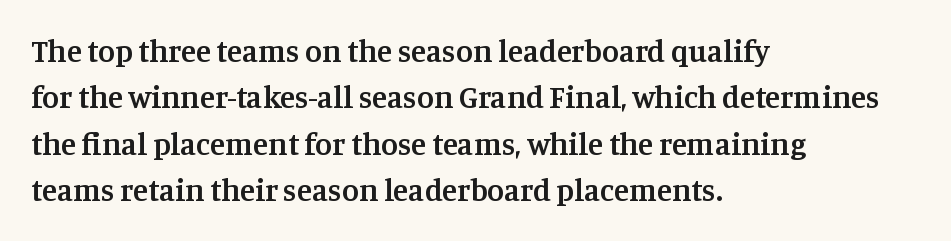
The image shows 31 px semibold serif type, upright; set left-aligned, normal line spacing (1.5x), normal letter spacing, not underlined; medium stroke contrast and a large x-height.
